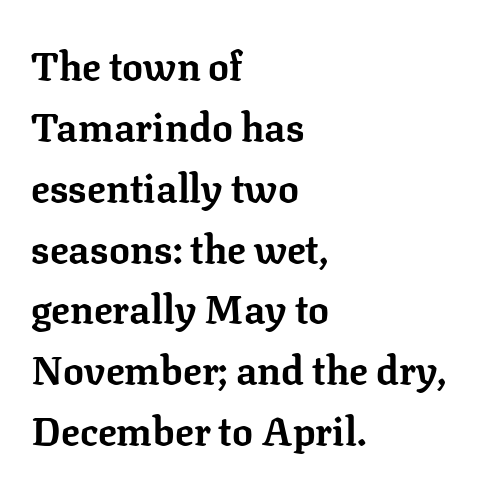
The passage shown is typed in a proportional face where columns would drift. This sample uses plain, unmodified letter spacing. Check under the words: just untouched page. A roman cut, with each character standing at attention. Horizontally, the lines are justified to the leading edge only.
